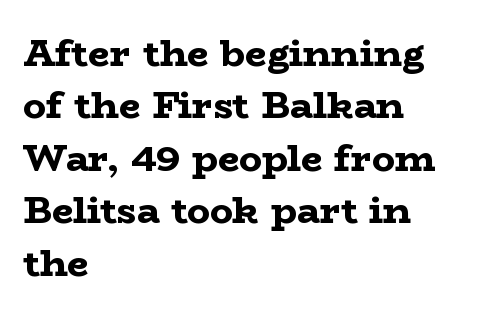
Q: Is the text bold? A: Yes.
Q: Is the text italic (slanted)? A: No, it is upright.
Q: Is the typeface a serif or a sans-serif typeface? A: Serif.
Q: Is the text underlined? A: No.
Q: How is the paragraph aligned? A: Left-aligned.
Q: Is the spacing between letters normal or unusually wide? A: Normal.
Q: Is the spacing between lines tight, normal or loose? A: Normal.
Q: Width (condensed, normal, or wide)? A: Wide.
Q: Stroke contrast? A: Low.
Q: x-height? A: Medium.
Q: Monospaced? A: No.
